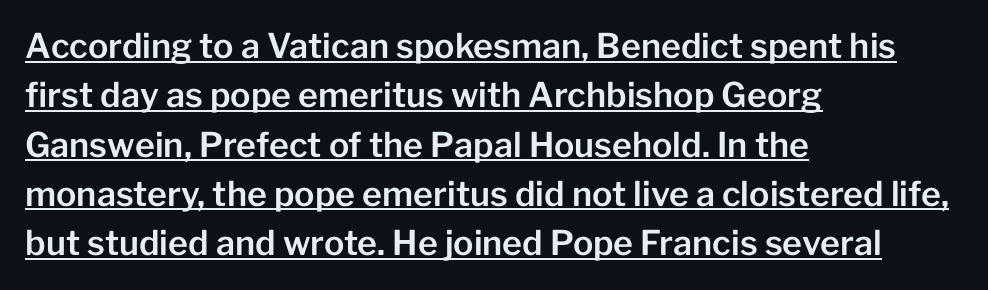
The letters stand upright; this is a roman face. The rendered words wear a rule along their underside. This block has exactly the height ordinary leading produces. Here the designer chose a conventional face with non-uniform glyph widths. In CSS terms this would be text-align: left. Nothing unusual about the tracking: characters are spaced as the font intends.
